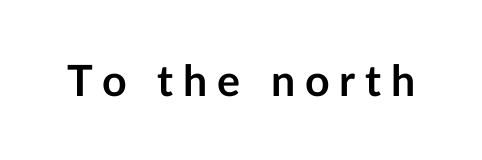
Q: Is the text bold? A: Yes.
Q: Is the text italic (slanted)? A: No, it is upright.
Q: Is the typeface a serif or a sans-serif typeface? A: Sans-serif.
Q: Is the text underlined? A: No.
Q: Is the spacing between letters normal or unusually wide? A: Unusually wide.
Q: Width (condensed, normal, or wide)? A: Normal.
Q: Stroke contrast? A: Low.
Q: x-height? A: Medium.
Q: Monospaced? A: No.
